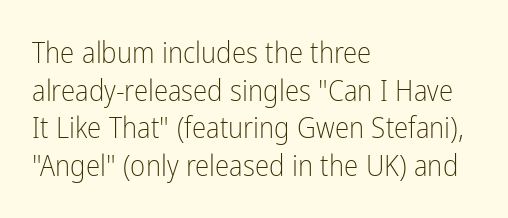
Q: Is the text bold? A: No.
Q: Is the text italic (slanted)? A: No, it is upright.
Q: Is the typeface a serif or a sans-serif typeface? A: Sans-serif.
Q: Is the text underlined? A: No.
Q: How is the paragraph aligned? A: Left-aligned.
Q: Is the spacing between letters normal or unusually wide? A: Normal.
Q: Is the spacing between lines tight, normal or loose? A: Normal.
Q: Width (condensed, normal, or wide)? A: Condensed.
Q: Stroke contrast? A: Low.
Q: x-height? A: Medium.
Q: Monospaced? A: No.
